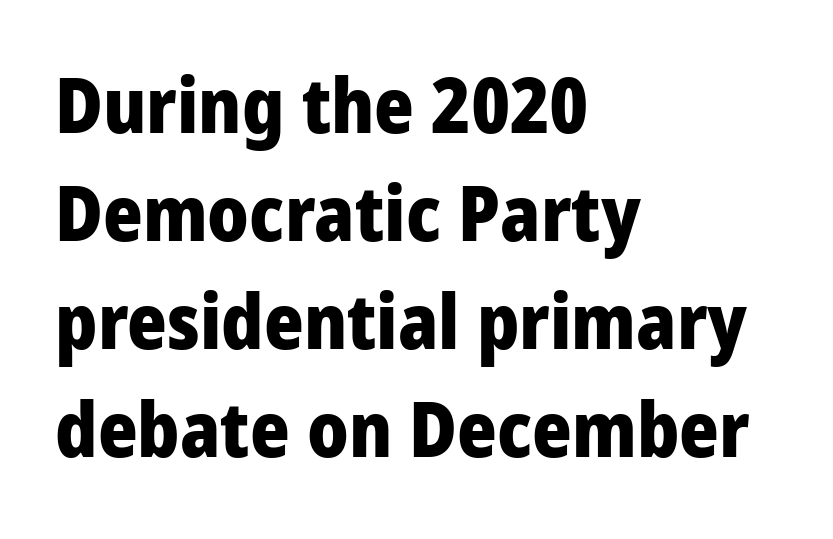
Unlike italic type, these characters show no tilt at all. How would I describe the line gaps? Plain and ordinary. Do the characters align in a grid? No, the font is proportional. The sample has been set heavy, in full bold. The type is set solid horizontally, with unmodified tracking. The font family rendered here belongs to the sans-serif group.
